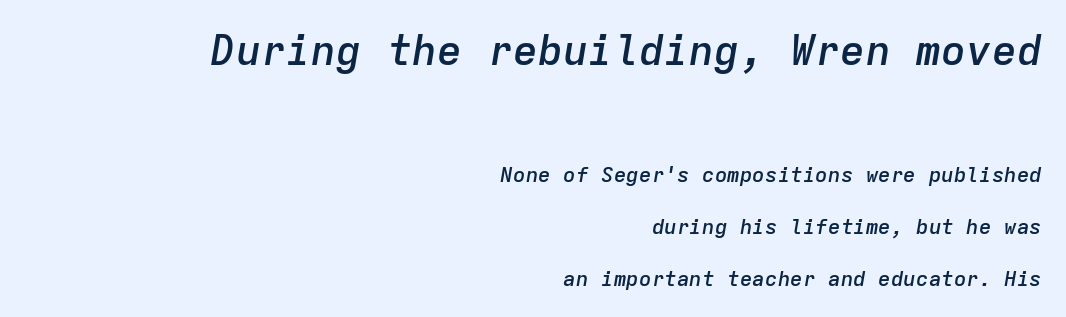
The compositor pushed each line to the right boundary. Look at the tracking — it's just the regular setting, nothing added. Horizontal bands of white between lines are thick stripes. The axis of the letterforms is tilted away from vertical.
